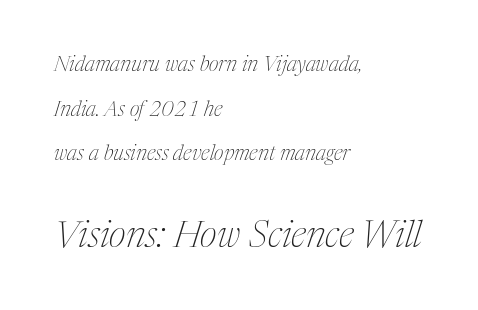
The image shows 37 px thin, condensed serif type, italic (leaning right); set left-aligned, loose line spacing (2.13x), normal letter spacing, not underlined; the second (bottom) block is 1.76x larger; medium stroke contrast and a medium x-height.
